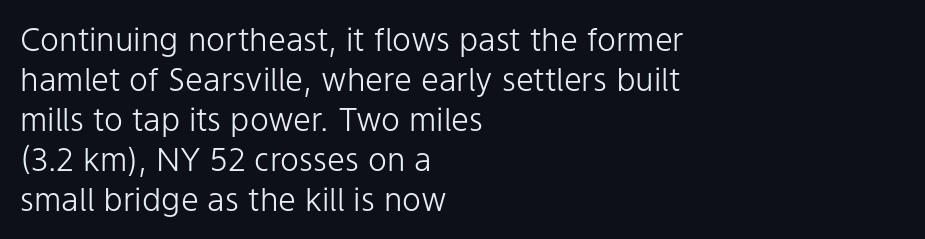
The image shows 32 px light sans-serif type, upright; set left-aligned, normal line spacing (1.25x), normal letter spacing, not underlined; low stroke contrast and a medium x-height.
